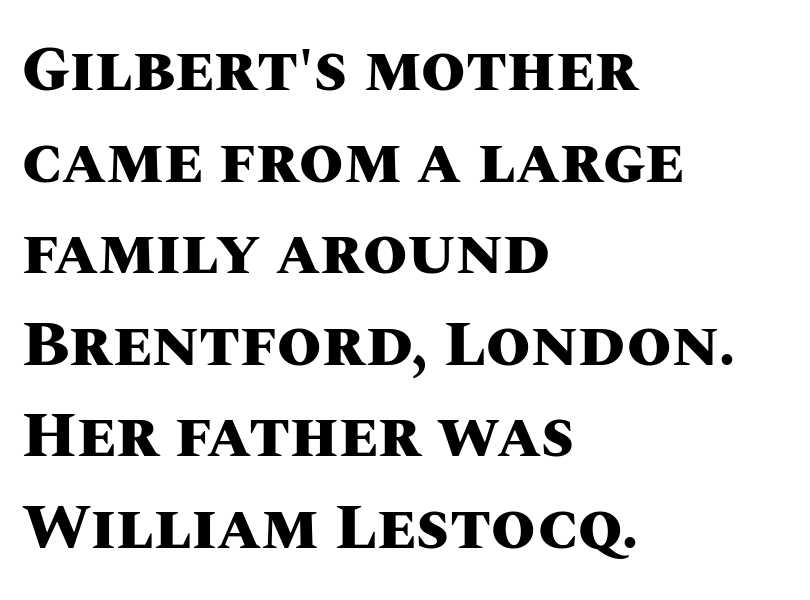
{"italic": "no", "bold": "yes", "weight": "heavy", "width": "normal", "stroke_contrast": "medium", "x_height": "large", "monospaced": "no", "underline": "no", "align": "left", "line_spacing": "normal", "line_spacing_ratio": 1.43, "letter_spacing": "normal", "letter_spacing_em": 0.0, "glyph_px": 64}
